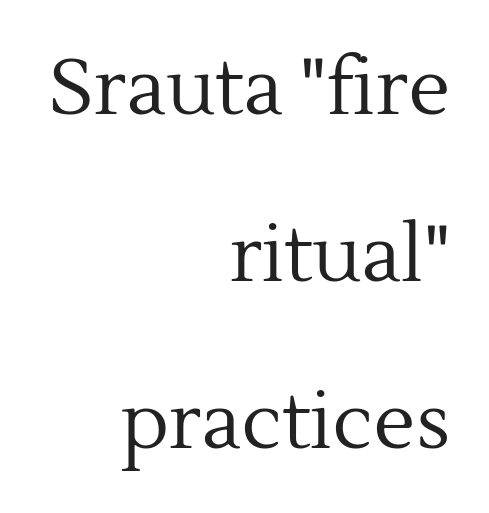
The image shows 78 px regular-weight serif type, upright; set right-aligned, loose line spacing (2.14x), normal letter spacing, not underlined; a medium x-height.
